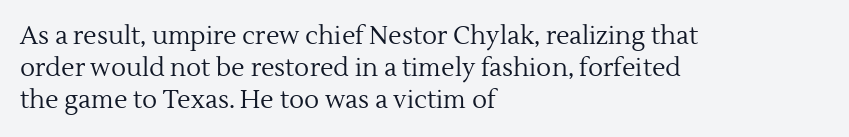
Q: Is the text bold? A: No.
Q: Is the text italic (slanted)? A: No, it is upright.
Q: Is the text underlined? A: No.
Q: How is the paragraph aligned? A: Left-aligned.
Q: Is the spacing between letters normal or unusually wide? A: Normal.
Q: Is the spacing between lines tight, normal or loose? A: Normal.
